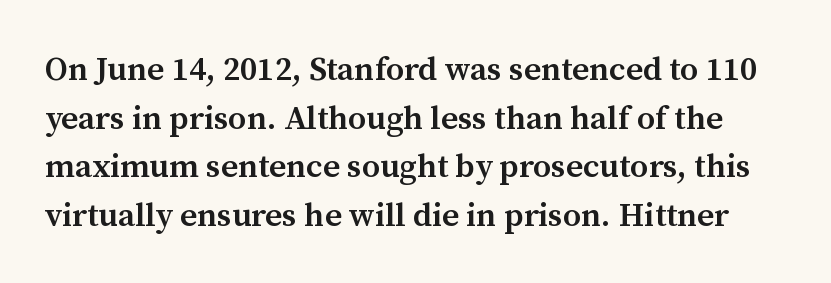
{"serif": "yes", "italic": "no", "bold": "semi", "weight": "semibold", "width": "normal", "stroke_contrast": "medium", "x_height": "medium", "monospaced": "no", "underline": "no", "line_spacing": "normal", "line_spacing_ratio": 1.47, "letter_spacing": "normal", "letter_spacing_em": 0.0, "glyph_px": 33}
